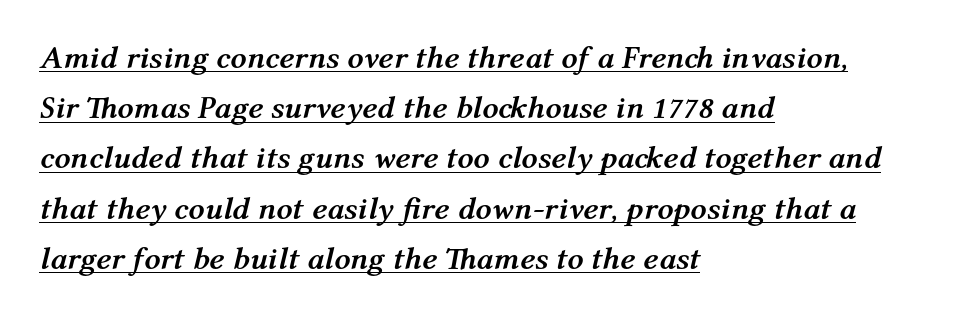
The image shows 32 px semibold type, italic (leaning right); set left-aligned, normal line spacing (1.57x), normal letter spacing, underlined; medium stroke contrast and a medium x-height.
